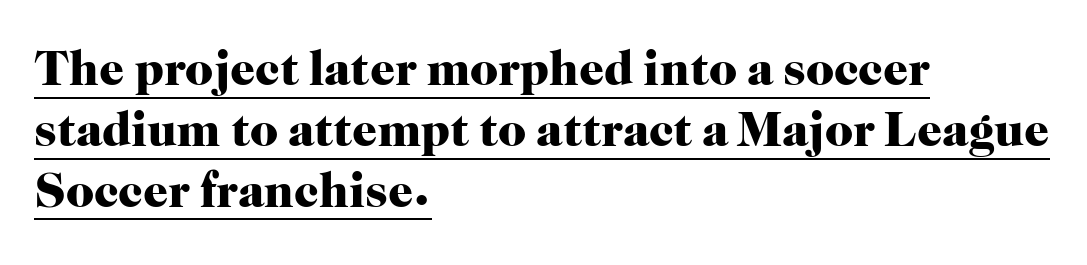
The image shows 49 px heavy serif type, upright; set left-aligned, line spacing 1.24x, normal letter spacing, underlined; high stroke contrast and a medium x-height.
